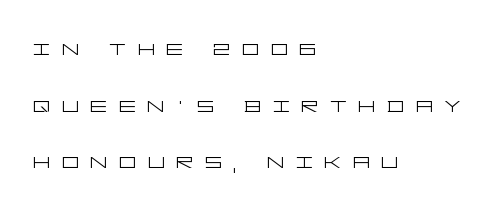
Q: Is the text bold? A: No.
Q: Is the text italic (slanted)? A: No, it is upright.
Q: Is the text underlined? A: No.
Q: How is the paragraph aligned? A: Left-aligned.
Q: Is the spacing between letters normal or unusually wide? A: Unusually wide.
Q: Is the spacing between lines tight, normal or loose? A: Loose.
